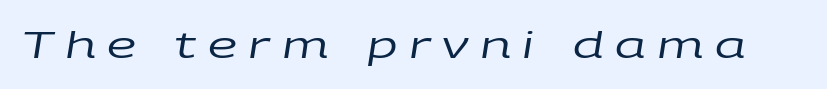
The image shows 37 px regular-weight, wide type, italic (leaning right); set unusually wide letter spacing (+0.31 em), not underlined; low stroke contrast and a large x-height.
